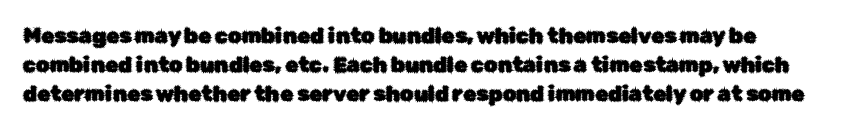
Compared with typical body copy, the letter spacing here is the same. What's the leading like? Ordinary, nothing unusual. This sample uses an upright cut, with every glyph sitting square on the baseline. The foot of each line stays bare and open.
